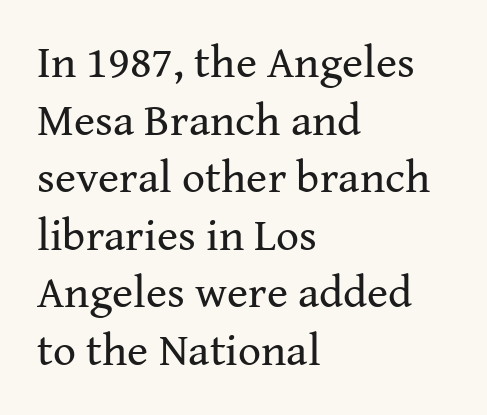
{"serif": "yes", "italic": "no", "bold": "no", "weight": "regular", "width": "normal", "stroke_contrast": "medium", "x_height": "medium", "monospaced": "no", "underline": "no", "align": "left", "line_spacing": "normal", "line_spacing_ratio": 1.28, "letter_spacing": "normal", "letter_spacing_em": 0.0, "glyph_px": 45}
